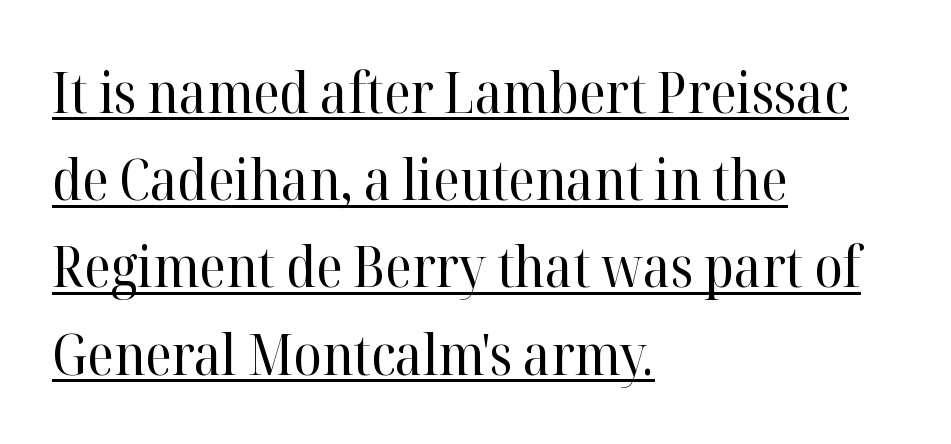
Character widths vary here, with narrow letters taking less room than wide ones. Teacher's note: observe the even left margin — that is flush-left alignment. Stroke thickness stays within the range of a standard reading face or lighter. The rendered words wear a rule along their underside. Does the leading feel generous? No, just average.
